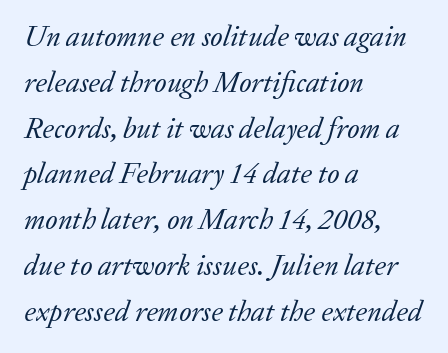
The line-height multiplier appears to be the usual default. Does the copy run flush right? No — it runs flush left. Any mark beneath the type? The region is blank. You could not count columns in this text — the font is proportionally spaced. In terms of letterspacing, this is plain default setting. Classification — serif.
